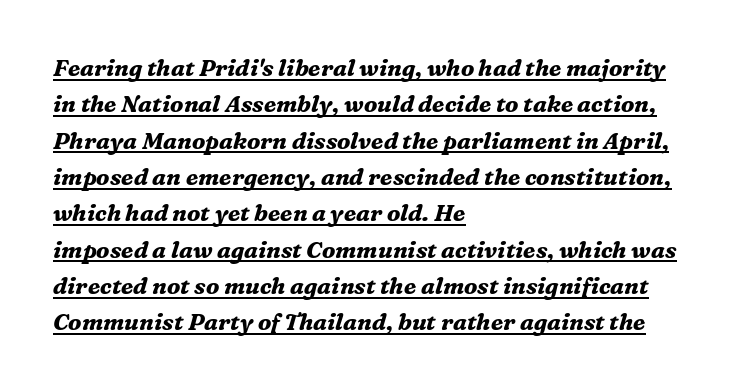
{"italic": "yes", "lean": "right", "slant_degrees": 16, "bold": "yes", "underline": "yes", "align": "left", "line_spacing": "normal", "line_spacing_ratio": 1.58, "letter_spacing": "normal", "letter_spacing_em": 0.0, "glyph_px": 23}
